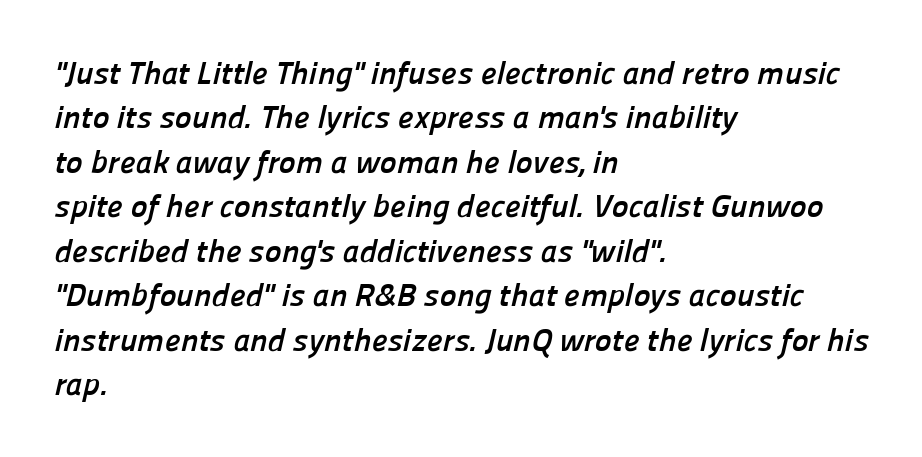
Q: Is the text bold? A: Yes.
Q: Is the typeface a serif or a sans-serif typeface? A: Sans-serif.
Q: Is the text underlined? A: No.
Q: How is the paragraph aligned? A: Left-aligned.
Q: Is the spacing between letters normal or unusually wide? A: Normal.
Q: Is the spacing between lines tight, normal or loose? A: Normal.
Q: Width (condensed, normal, or wide)? A: Normal.
Q: Stroke contrast? A: Low.
Q: x-height? A: Medium.
Q: Monospaced? A: No.
